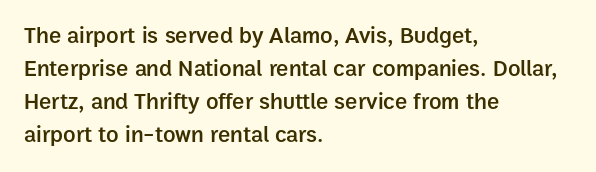
Default kerning and tracking; the words read as compact shapes. Quick note: interline space is typical. This rendering features lettering with no underline. Left-aligned paragraph, ragged on the right. The strokes are fattened partway — semibold, not bold. Italic: no, the glyphs are upright roman.
